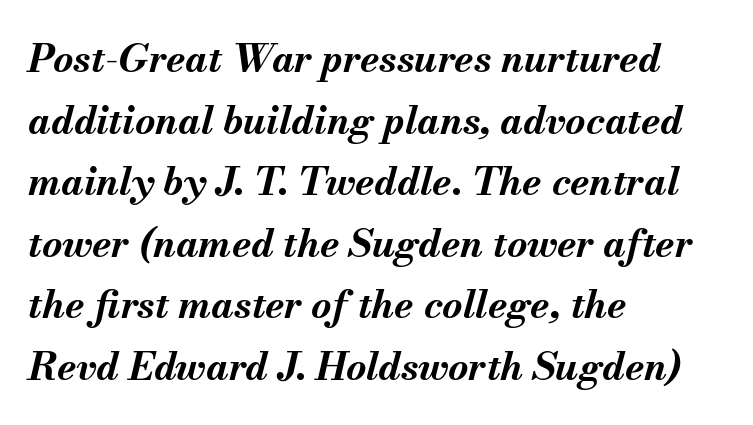
I'd describe the lettering as bold — thick and assertive. Summary of vertical rhythm: regular, with standard interline spacing. The rendering uses natural spacing where letterforms have individual widths. These lines were composed using italics.
